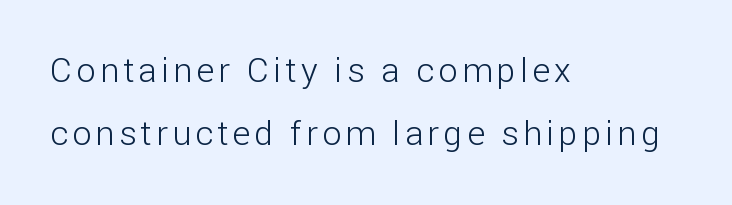
{"serif": "no", "italic": "no", "bold": "no", "weight": "light", "width": "normal", "stroke_contrast": "low", "x_height": "medium", "monospaced": "no", "underline": "no", "align": "left", "line_spacing_ratio": 1.86, "glyph_px": 34}
